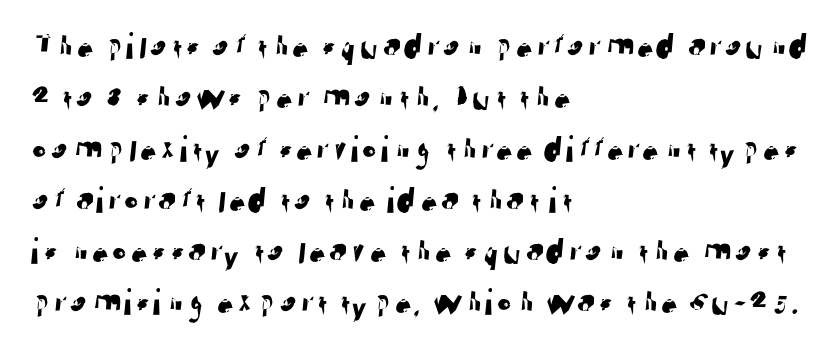
{"serif": "no", "width": "normal", "stroke_contrast": "low", "x_height": "medium", "monospaced": "no", "underline": "no", "align": "left", "line_spacing": "normal", "line_spacing_ratio": 1.35, "letter_spacing": "normal", "letter_spacing_em": 0.0, "glyph_px": 38}
